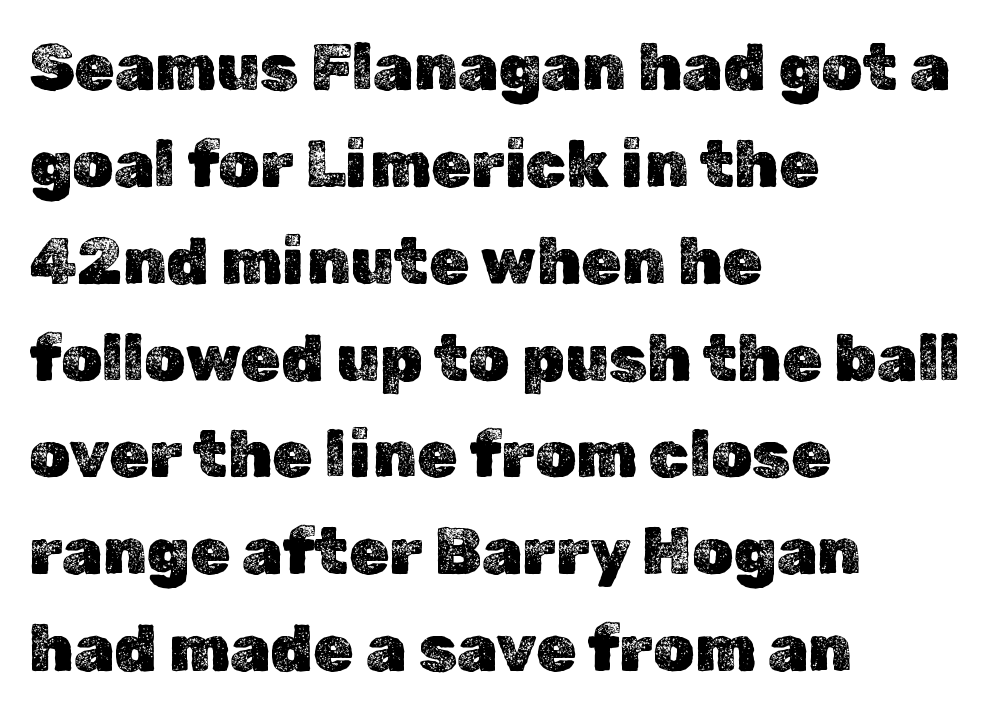
Q: Is the text italic (slanted)? A: No, it is upright.
Q: Is the text underlined? A: No.
Q: How is the paragraph aligned? A: Left-aligned.
Q: Is the spacing between letters normal or unusually wide? A: Normal.
Q: Is the spacing between lines tight, normal or loose? A: Normal.
Q: Width (condensed, normal, or wide)? A: Normal.
Q: x-height? A: Medium.
Q: Monospaced? A: No.
